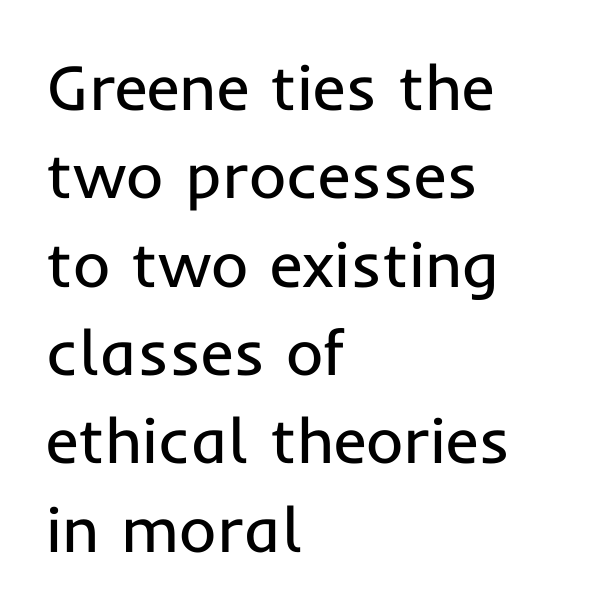
Q: Is the text bold? A: No.
Q: Is the text italic (slanted)? A: No, it is upright.
Q: Is the typeface a serif or a sans-serif typeface? A: Sans-serif.
Q: Is the text underlined? A: No.
Q: How is the paragraph aligned? A: Left-aligned.
Q: Is the spacing between letters normal or unusually wide? A: Normal.
Q: Is the spacing between lines tight, normal or loose? A: Normal.
Q: Width (condensed, normal, or wide)? A: Normal.
Q: Stroke contrast? A: Low.
Q: x-height? A: Medium.
Q: Monospaced? A: No.
